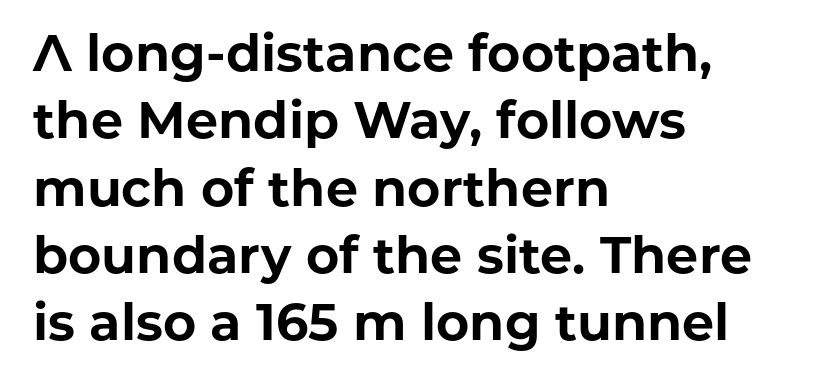
{"serif": "no", "italic": "no", "bold": "yes", "weight": "bold", "width": "normal", "stroke_contrast": "low", "x_height": "medium", "monospaced": "no", "underline": "no", "align": "left", "line_spacing": "normal", "line_spacing_ratio": 1.32, "letter_spacing": "normal", "letter_spacing_em": 0.0, "glyph_px": 51}
